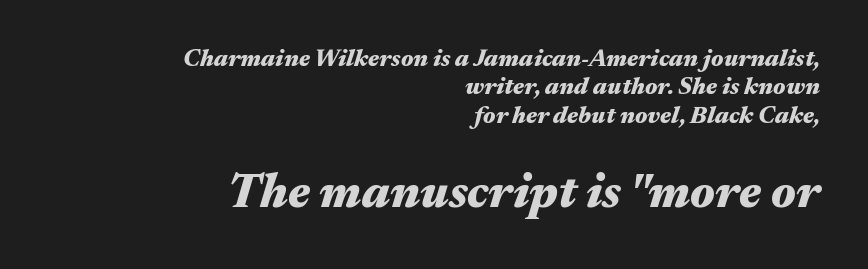
The rag falls on the left side of this text block. The passage shown leans; its letterforms are oblique. Is this a fixed-width face? No — the glyphs have proportional, varying widths. This sample uses plain, unmodified letter spacing. The space beneath each line is pristine and unruled.
